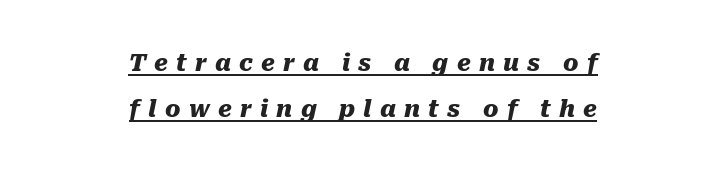
{"italic": "yes", "lean": "right", "slant_degrees": 10, "bold": "yes", "underline": "yes", "align": "center", "line_spacing": "loose", "line_spacing_ratio": 1.98, "letter_spacing": "wide", "letter_spacing_em": 0.36, "glyph_px": 23}
